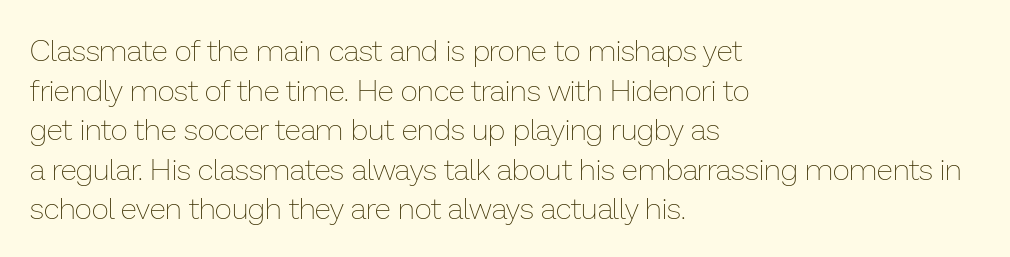
Q: Is the text bold? A: No.
Q: Is the text italic (slanted)? A: No, it is upright.
Q: Is the text underlined? A: No.
Q: How is the paragraph aligned? A: Left-aligned.
Q: Is the spacing between letters normal or unusually wide? A: Normal.
Q: Is the spacing between lines tight, normal or loose? A: Normal.
Q: Width (condensed, normal, or wide)? A: Normal.
Q: Stroke contrast? A: Low.
Q: x-height? A: Medium.
Q: Monospaced? A: No.
